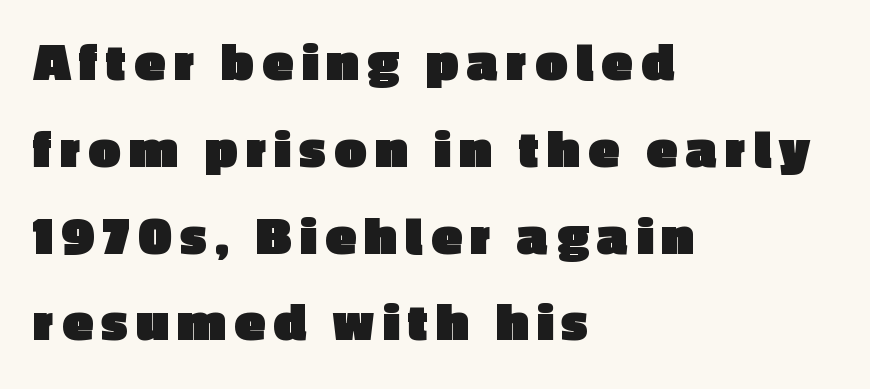
{"serif": "no", "italic": "no", "bold": "yes", "weight": "heavy", "width": "normal", "x_height": "medium", "monospaced": "no", "underline": "no", "align": "left", "line_spacing": "normal", "line_spacing_ratio": 1.55, "glyph_px": 56}
